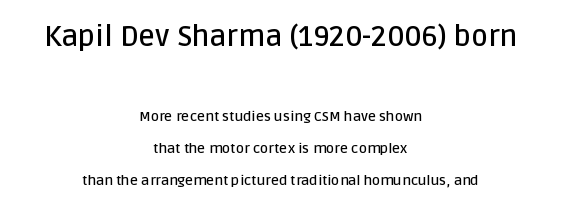
{"serif": "no", "italic": "no", "bold": "semi", "weight": "semibold", "width": "normal", "stroke_contrast": "low", "x_height": "large", "monospaced": "no", "underline": "no", "align": "center", "line_spacing": "loose", "line_spacing_ratio": 2.28, "letter_spacing": "normal", "letter_spacing_em": 0.0, "larger_block": "first", "size_ratio": 2.07, "glyph_px": 29}
